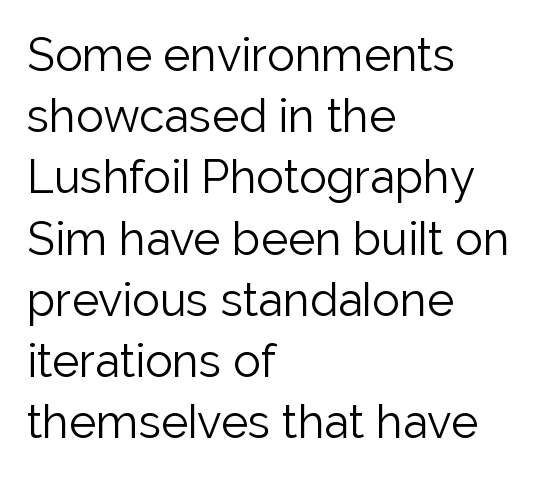
Q: Is the text bold? A: No.
Q: Is the text italic (slanted)? A: No, it is upright.
Q: Is the typeface a serif or a sans-serif typeface? A: Sans-serif.
Q: Is the text underlined? A: No.
Q: How is the paragraph aligned? A: Left-aligned.
Q: Is the spacing between letters normal or unusually wide? A: Normal.
Q: Is the spacing between lines tight, normal or loose? A: Normal.
Q: Width (condensed, normal, or wide)? A: Normal.
Q: Stroke contrast? A: Low.
Q: x-height? A: Medium.
Q: Monospaced? A: No.
